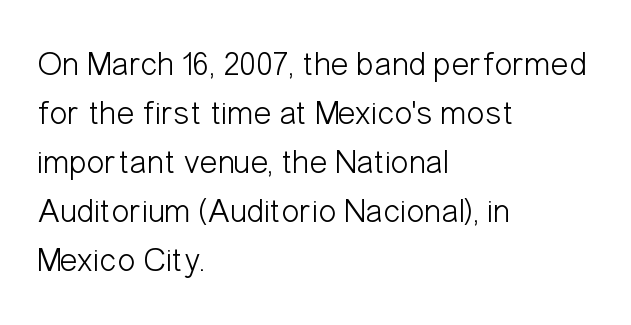
The image shows 34 px light, condensed sans-serif type, upright; set left-aligned, normal line spacing (1.44x), normal letter spacing, not underlined; low stroke contrast and a medium x-height.
